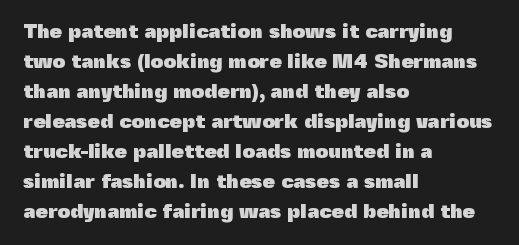
Alignment: flush left. Tall strokes in this sample are plumb rather than angled. Successive baselines arrive at the customary interval. The rendering uses a bold face; every stroke is thick and dark. The specimen omits any rule beneath the text block's lines. Short note: letters normally spaced.
